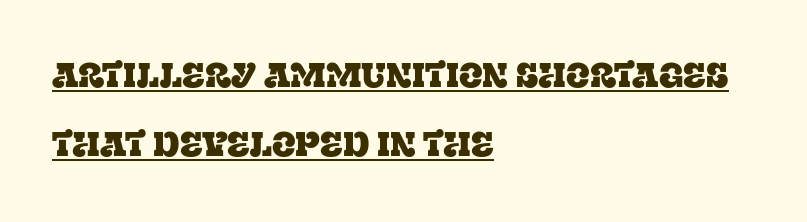
A student would call this left alignment; a typographer would say flush left, rag right. The vertical gap from one line to the next is large. The face used here is rendered with its standard letterfit. These lines are composed in type with serifs. Varying glyph widths throughout — classic text-font behaviour. The typography opts for an upright posture over an oblique one.
